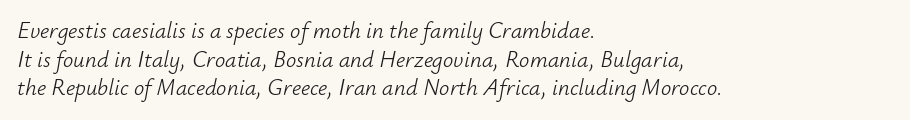
{"italic": "yes", "lean": "right", "slant_degrees": 12, "bold": "no", "underline": "no", "align": "left", "line_spacing": "normal", "line_spacing_ratio": 1.25, "letter_spacing": "normal", "letter_spacing_em": 0.0, "glyph_px": 23}
